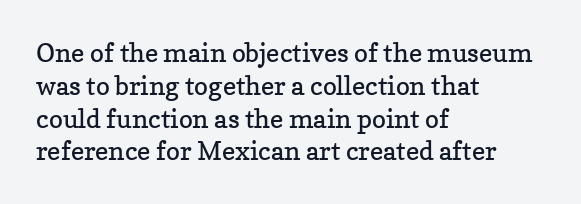
The image shows 26 px text type, upright; set left-aligned, normal line spacing (1.26x), normal letter spacing, not underlined.
